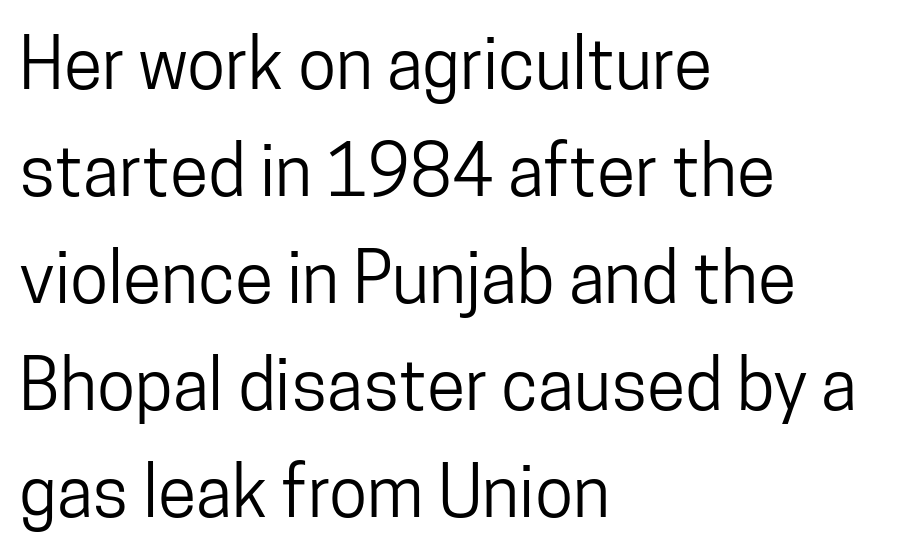
The image shows 70 px condensed sans-serif type, upright; set left-aligned, normal line spacing (1.53x), normal letter spacing, not underlined; low stroke contrast and a medium x-height.
